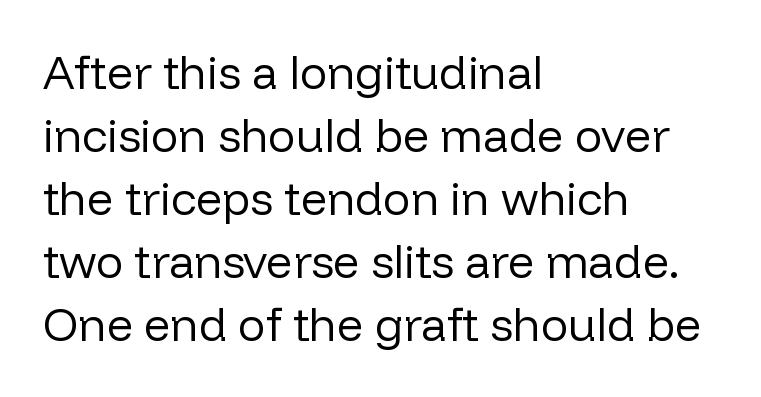
The image shows 46 px regular-weight sans-serif type, upright; set left-aligned, normal line spacing (1.37x), normal letter spacing, not underlined; low stroke contrast and a medium x-height.
